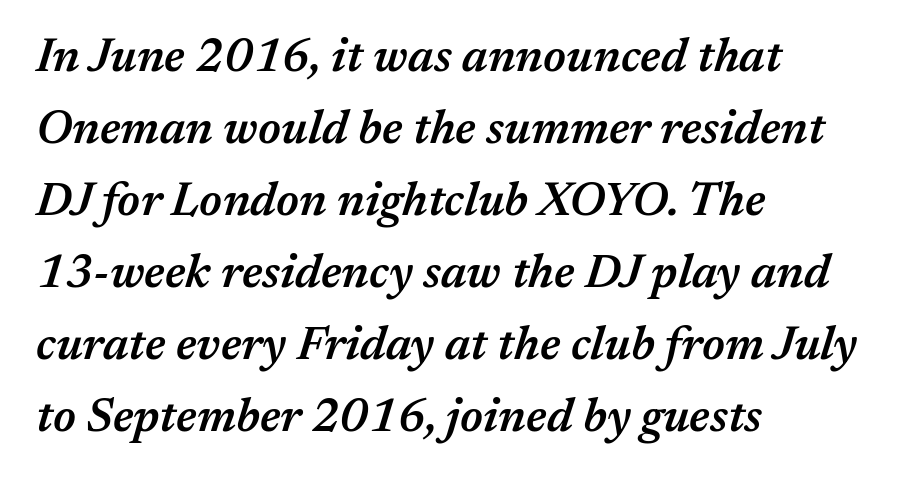
{"italic": "yes", "lean": "right", "slant_degrees": 17, "bold": "semi", "weight": "semibold", "width": "normal", "stroke_contrast": "medium", "x_height": "medium", "monospaced": "no", "underline": "no", "align": "left", "line_spacing": "normal", "line_spacing_ratio": 1.53, "letter_spacing": "normal", "letter_spacing_em": 0.0, "glyph_px": 47}
